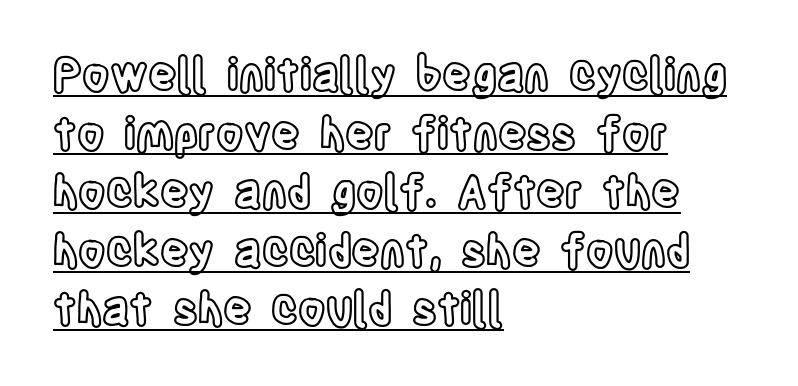
Quick note: underline on. Is the block centered? No — it sits flush against the left margin. Nobody touched the tracking dial on this one. The vertical gap from one line to the next is medium. Varying glyph widths throughout — classic text-font behaviour.
